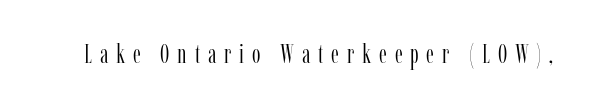
Is the type heavy? It reads as light-to-regular instead. Caption: expanded tracking, letters set apart. Rule under the text: the space is simply empty. Italic: no, the glyphs are upright roman.
